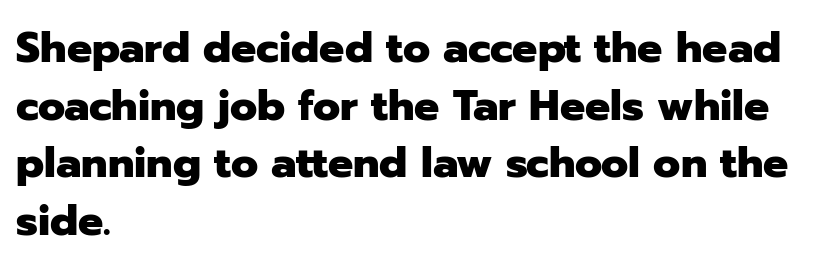
Q: Is the text bold? A: Yes.
Q: Is the text italic (slanted)? A: No, it is upright.
Q: Is the typeface a serif or a sans-serif typeface? A: Sans-serif.
Q: Is the text underlined? A: No.
Q: How is the paragraph aligned? A: Left-aligned.
Q: Is the spacing between letters normal or unusually wide? A: Normal.
Q: Is the spacing between lines tight, normal or loose? A: Normal.
Q: Width (condensed, normal, or wide)? A: Normal.
Q: Stroke contrast? A: Low.
Q: x-height? A: Medium.
Q: Monospaced? A: No.
